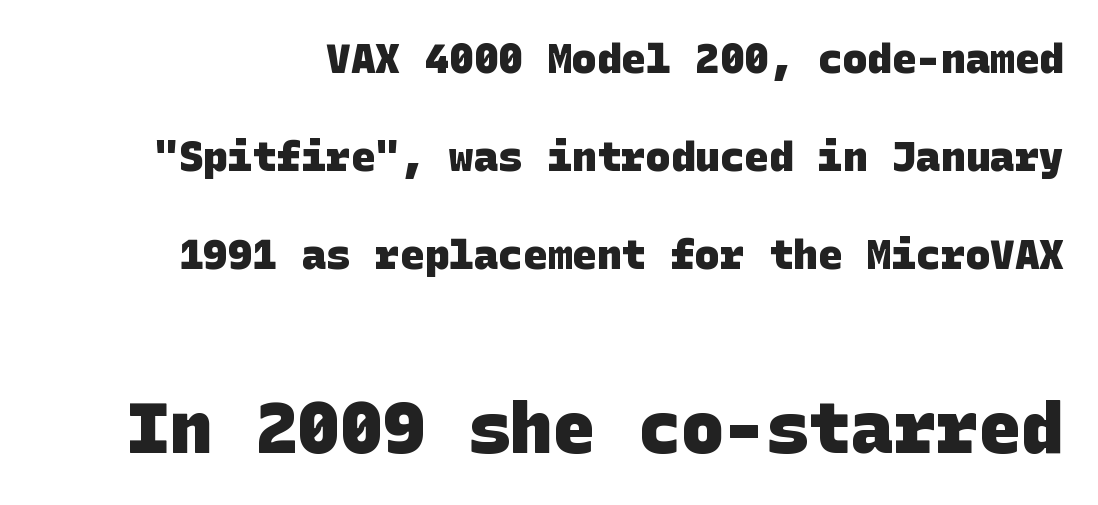
{"serif": "no", "bold": "yes", "weight": "heavy", "width": "normal", "stroke_contrast": "low", "x_height": "large", "underline": "no", "line_spacing": "loose", "line_spacing_ratio": 2.39, "letter_spacing": "normal", "letter_spacing_em": 0.0, "larger_block": "second", "size_ratio": 1.73, "glyph_px": 71}
